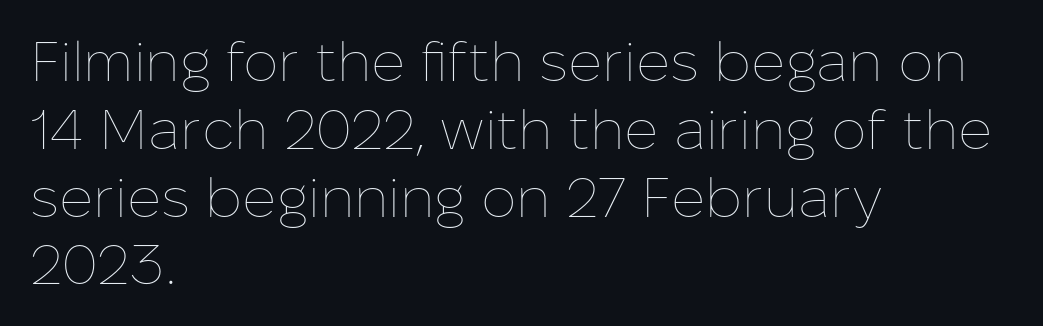
{"italic": "no", "bold": "no", "weight": "thin", "width": "normal", "stroke_contrast": "low", "x_height": "medium", "monospaced": "no", "underline": "no", "align": "left", "line_spacing_ratio": 1.21, "letter_spacing": "normal", "letter_spacing_em": 0.0, "glyph_px": 56}
